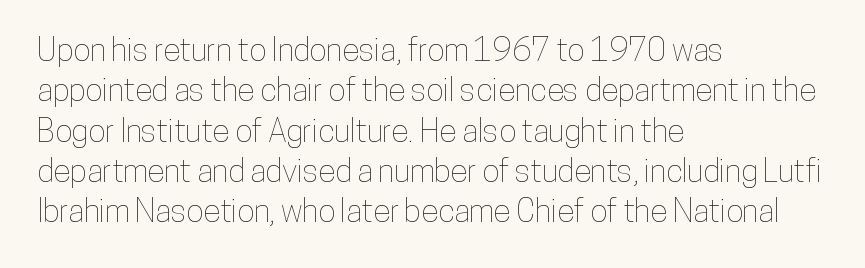
The passage shown is typed in a proportional face where columns would drift. The rendering anchors every line to the left-hand side. Normally led — the rows are evenly, conventionally spaced. Posture: upright roman. The gaps between neighbouring characters are ordinary and unremarkable. The passage shown is not underscored anywhere.
